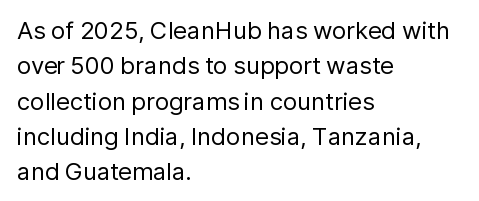
Tracking value appears to be zero — textbook default spacing. Posture: straight, roman, zero tilt. Leftover space on each line is placed entirely after the last word. This is not heavy type; no bold has been used.
